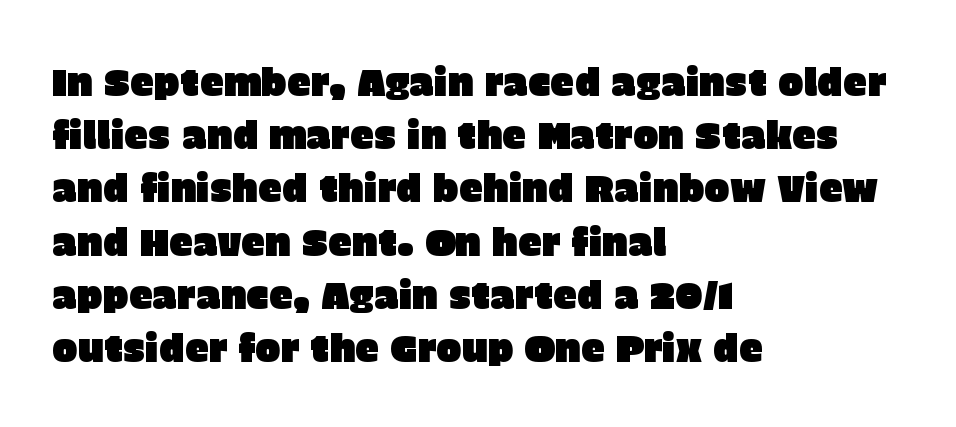
The image shows 38 px sans-serif type, upright; set left-aligned, normal line spacing (1.4x), normal letter spacing, not underlined; low stroke contrast and a large x-height.
